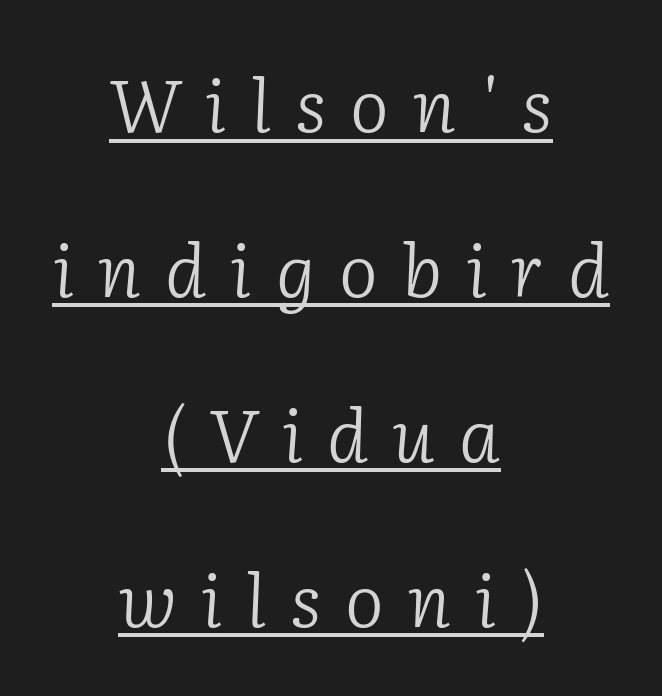
In terms of letterspacing, this is a distinctly airy, spread setting. Each new line begins a long way beneath the previous one. The lettering is marked with a stroke running underneath it. Here the designer chose a conventional face with non-uniform glyph widths. Each stroke keeps to a modest, everyday thickness or less.
